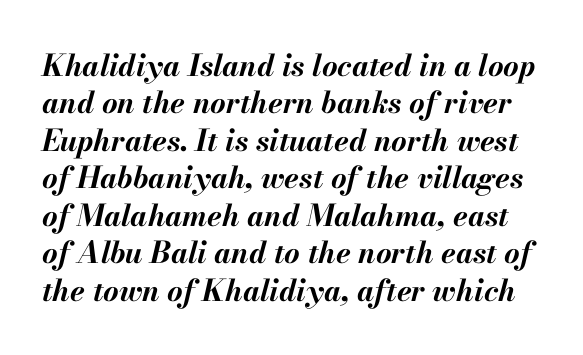
Q: Is the text bold? A: Yes.
Q: Is the text italic (slanted)? A: Yes, it leans right by about 13 degrees.
Q: Is the text underlined? A: No.
Q: Is the spacing between letters normal or unusually wide? A: Normal.
Q: Is the spacing between lines tight, normal or loose? A: Normal.
Q: Width (condensed, normal, or wide)? A: Normal.
Q: Stroke contrast? A: Medium.
Q: x-height? A: Small.
Q: Monospaced? A: No.
